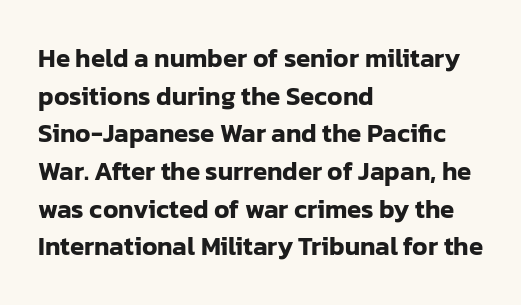
{"italic": "no", "underline": "no", "align": "left", "line_spacing": "normal", "line_spacing_ratio": 1.45, "letter_spacing": "normal", "letter_spacing_em": 0.0, "glyph_px": 26}
